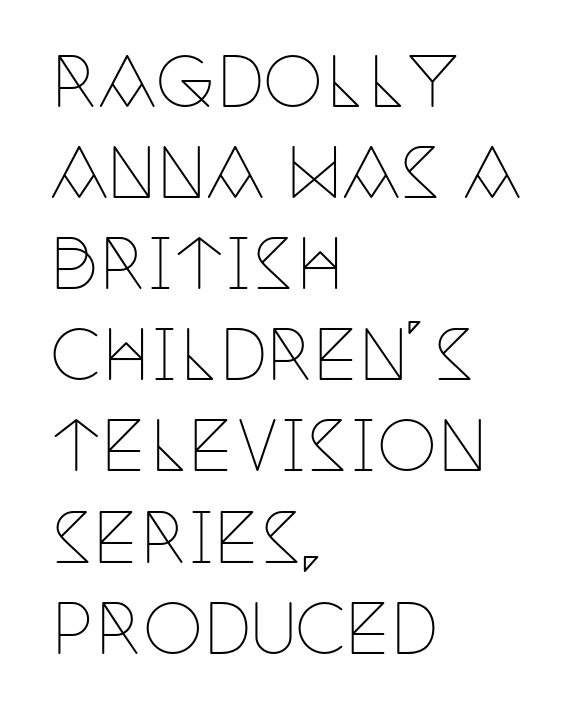
Q: Is the text bold? A: No.
Q: Is the text italic (slanted)? A: No, it is upright.
Q: Is the typeface a serif or a sans-serif typeface? A: Serif.
Q: Is the text underlined? A: No.
Q: How is the paragraph aligned? A: Left-aligned.
Q: Is the spacing between letters normal or unusually wide? A: Normal.
Q: Is the spacing between lines tight, normal or loose? A: Normal.
Q: Width (condensed, normal, or wide)? A: Condensed.
Q: Stroke contrast? A: Low.
Q: x-height? A: Large.
Q: Monospaced? A: No.
